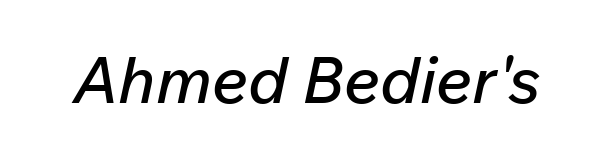
The passage shown is typed in a proportional face where columns would drift. Quick note: italic. Type without underlining. Does extra space separate the letters? No, they use regular spacing.
